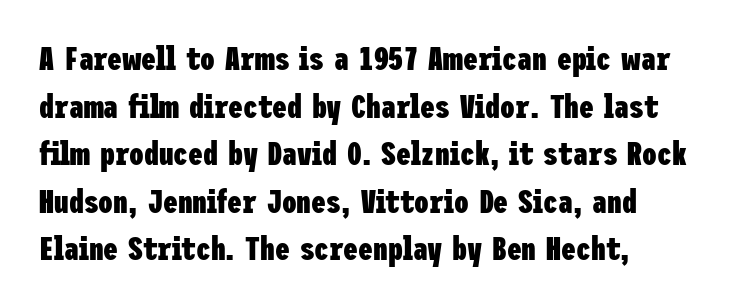
The image shows 33 px heavy, condensed sans-serif type, upright; set normal line spacing (1.44x), normal letter spacing, not underlined; low stroke contrast and a medium x-height.
